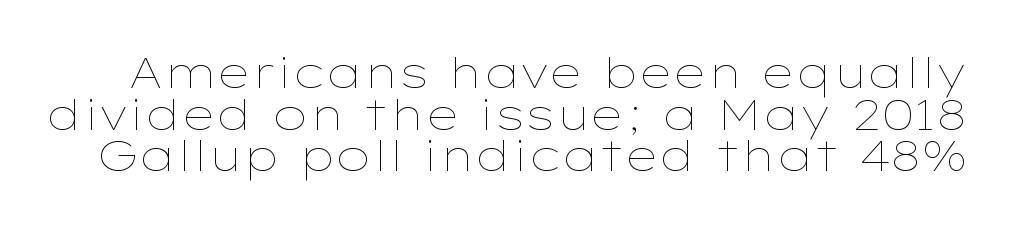
The image shows 43 px thin, wide type, upright; set tight line spacing (0.97x), normal letter spacing, not underlined; low stroke contrast and a medium x-height.
